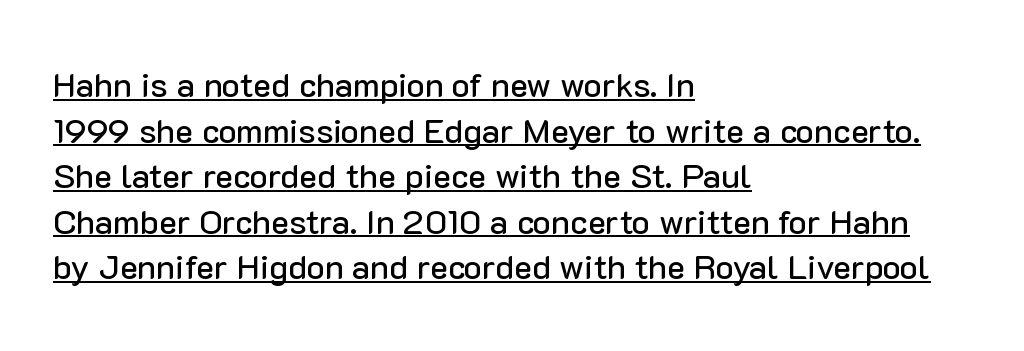
The image shows 34 px sans-serif type, upright; set left-aligned, normal line spacing (1.34x), normal letter spacing, underlined; low stroke contrast and a medium x-height.
